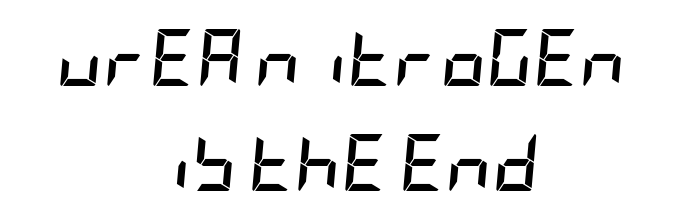
Q: Is the text bold? A: Yes.
Q: Is the text italic (slanted)? A: Yes, it leans right by about 5 degrees.
Q: Is the text underlined? A: No.
Q: How is the paragraph aligned? A: Centered.
Q: Is the spacing between letters normal or unusually wide? A: Normal.
Q: Width (condensed, normal, or wide)? A: Condensed.
Q: Stroke contrast? A: Low.
Q: x-height? A: Large.
